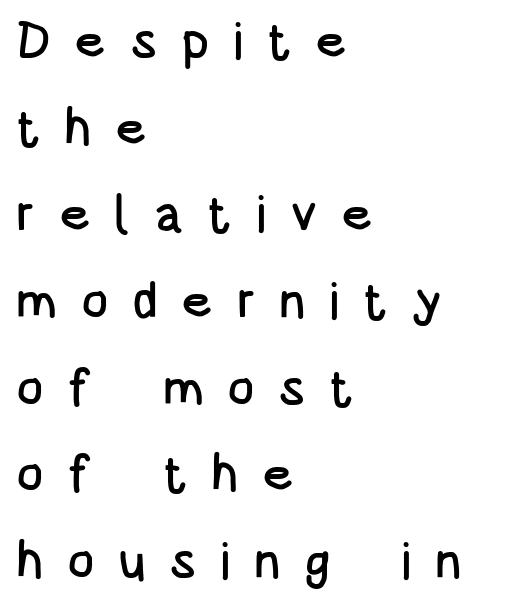
Proportional: the letters do not fall into vertical columns. To sum up the face: it is a sans, with no serifs. Style check: upright. Alignment: flush left. Honestly, the letter spacing is so wide it's the main thing you notice.
